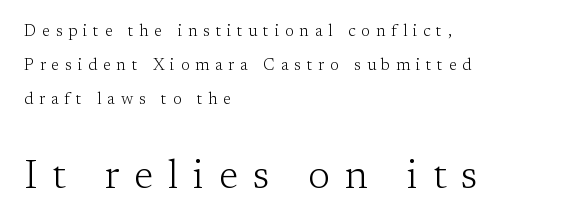
The image shows 40 px light serif type, upright; set left-aligned, loose line spacing (2.12x), unusually wide letter spacing (+0.37 em), not underlined; the second (bottom) block is 2.5x larger; low stroke contrast and a medium x-height.
